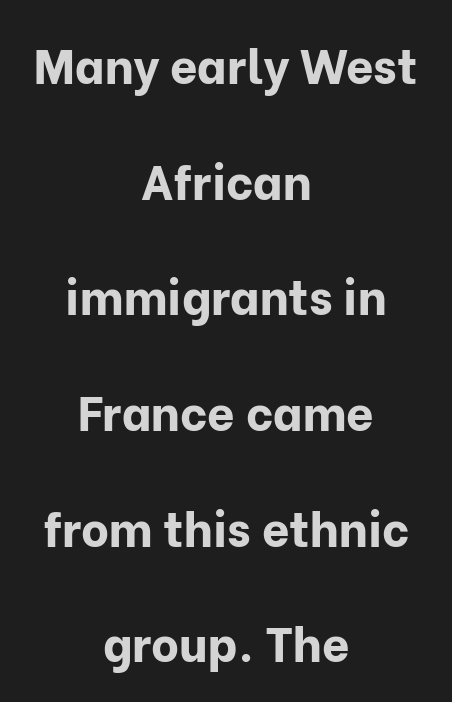
Rendered with straight, roman letterforms. The typeface chosen for these lines omits serifs. Typographic density is high because the face is bold. Clear beneath every line of the passage. Compared with typical body copy, the letter spacing here is the same. A student would call this center alignment; a typographer would say set centered.
